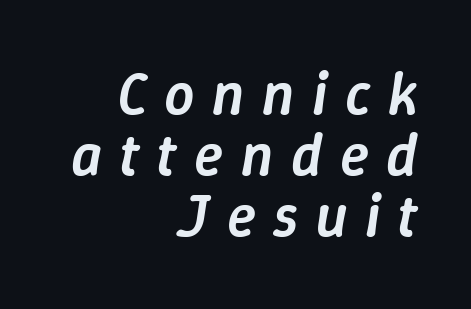
{"italic": "yes", "lean": "right", "slant_degrees": 9, "bold": "semi", "weight": "semibold", "width": "normal", "stroke_contrast": "low", "x_height": "medium", "monospaced": "no", "underline": "no", "align": "right", "line_spacing": "tight", "line_spacing_ratio": 1.02, "letter_spacing": "wide", "letter_spacing_em": 0.29, "glyph_px": 60}
